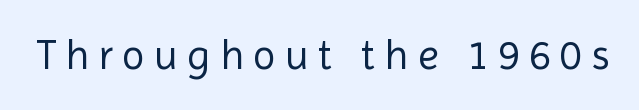
Q: Is the text bold? A: No.
Q: Is the text italic (slanted)? A: No, it is upright.
Q: Is the typeface a serif or a sans-serif typeface? A: Sans-serif.
Q: Is the text underlined? A: No.
Q: Is the spacing between letters normal or unusually wide? A: Unusually wide.
Q: Width (condensed, normal, or wide)? A: Normal.
Q: x-height? A: Medium.
Q: Monospaced? A: No.
